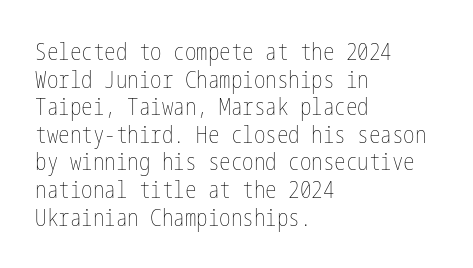
Q: Is the text bold? A: No.
Q: Is the text italic (slanted)? A: No, it is upright.
Q: Is the text underlined? A: No.
Q: How is the paragraph aligned? A: Left-aligned.
Q: Is the spacing between letters normal or unusually wide? A: Normal.
